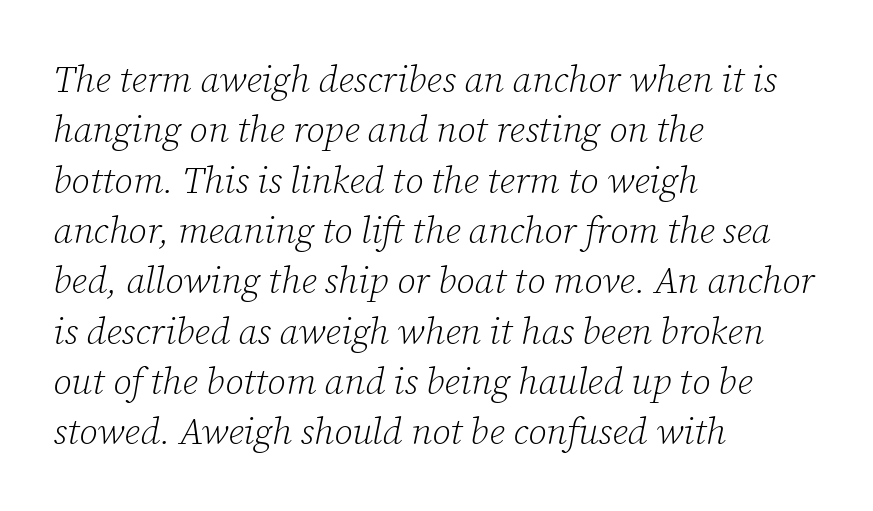
Unlike a clean sans, this face finishes its strokes with serifs. Weight: regular or lighter. Does extra space separate the letters? No, they use regular spacing. The space beneath each line is pristine and unruled.
